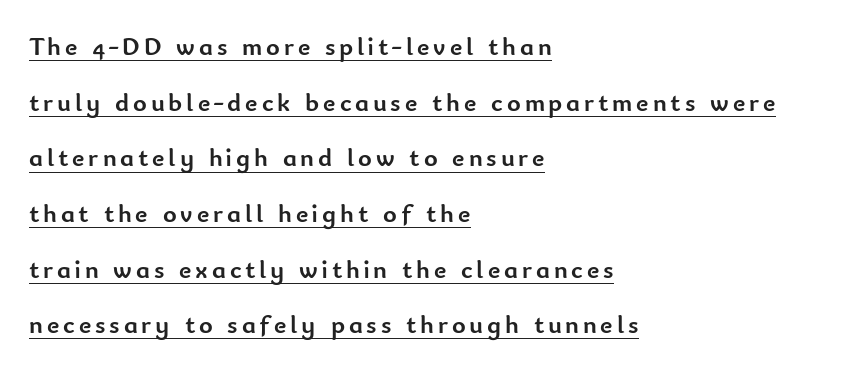
Summary of weight: heavy, a full bold. Compared with a centered layout, this one pins lines to the left instead. How would I describe the line gaps? Wide and relaxed. Nope, not italic — everything's standing straight. Notice how a bar underscores the lettering throughout.
